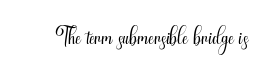
The horizontal fit of the characters is conventional and even. Looks like regular typesetting: each glyph gets only the width it needs. Observe the absence of serifs on each vertical stroke in this sample. Bold? No — there's no thickening of the strokes.
